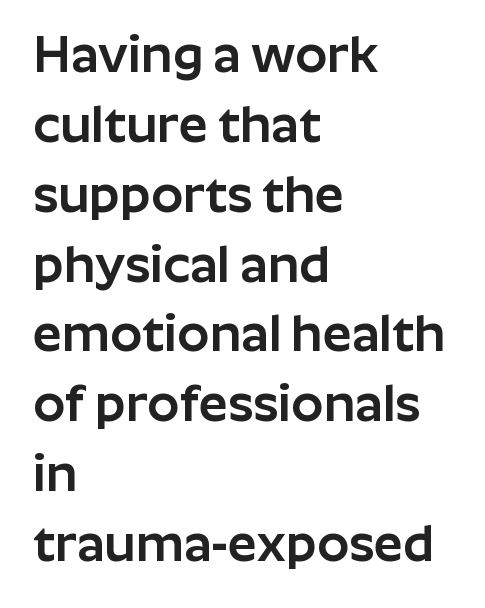
Q: Is the text italic (slanted)? A: No, it is upright.
Q: Is the typeface a serif or a sans-serif typeface? A: Sans-serif.
Q: Is the text underlined? A: No.
Q: How is the paragraph aligned? A: Left-aligned.
Q: Is the spacing between letters normal or unusually wide? A: Normal.
Q: Is the spacing between lines tight, normal or loose? A: Normal.
Q: Width (condensed, normal, or wide)? A: Normal.
Q: Stroke contrast? A: Low.
Q: x-height? A: Medium.
Q: Monospaced? A: No.
